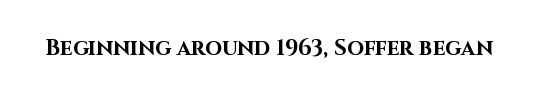
Short note: letters normally spaced. Words float on clear page, feet unadorned. The letters stand upright; this is a roman face. Heavy, bold letterforms.
